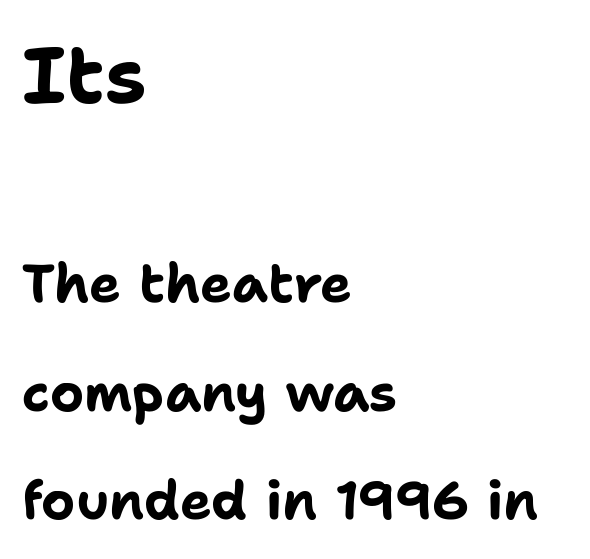
This sample uses a sans-serif face. In CSS terms this would be text-align: left. Here the designer chose a conventional face with non-uniform glyph widths. The strip under each line holds only bare page. Is the type bold? Yes — the strokes are clearly thick and heavy. Look at the tracking — it's just the regular setting, nothing added.
